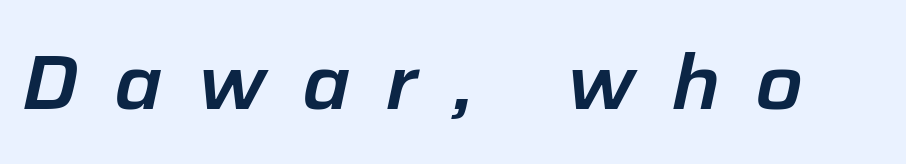
{"italic": "yes", "lean": "right", "slant_degrees": 12, "width": "normal", "stroke_contrast": "low", "x_height": "medium", "monospaced": "no", "underline": "no", "letter_spacing": "wide", "letter_spacing_em": 0.46, "glyph_px": 77}
